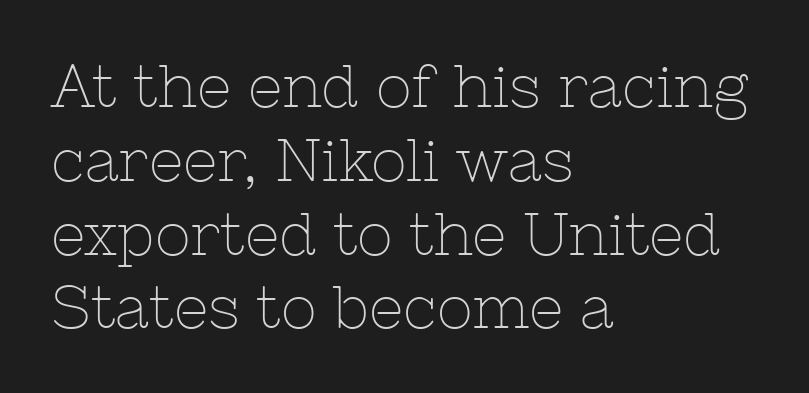
Students, note that the glyphs here touch the page at normal intervals. These lines stack with their left ends in a neat column. Ordinary non-slanted type is in use. Each letter's strokes conclude with small projecting serifs.
